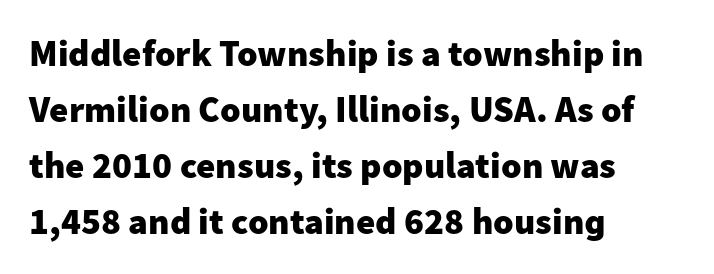
{"serif": "no", "italic": "no", "bold": "yes", "weight": "heavy", "width": "normal", "stroke_contrast": "low", "x_height": "medium", "monospaced": "no", "underline": "no", "align": "left", "line_spacing": "normal", "line_spacing_ratio": 1.51, "letter_spacing": "normal", "letter_spacing_em": 0.0, "glyph_px": 37}
